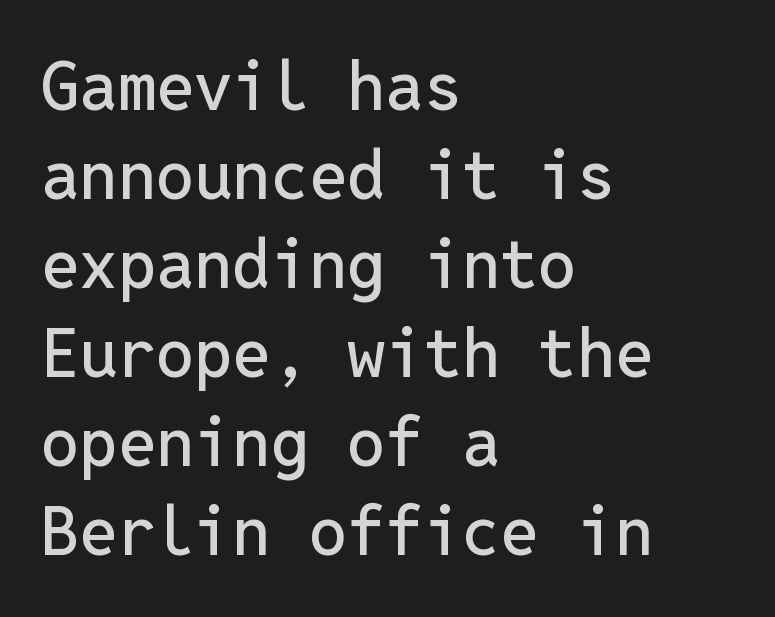
{"serif": "no", "italic": "no", "width": "normal", "stroke_contrast": "low", "x_height": "medium", "monospaced": "yes", "underline": "no", "align": "left", "line_spacing": "normal", "line_spacing_ratio": 1.31, "letter_spacing": "normal", "letter_spacing_em": 0.0, "glyph_px": 68}
